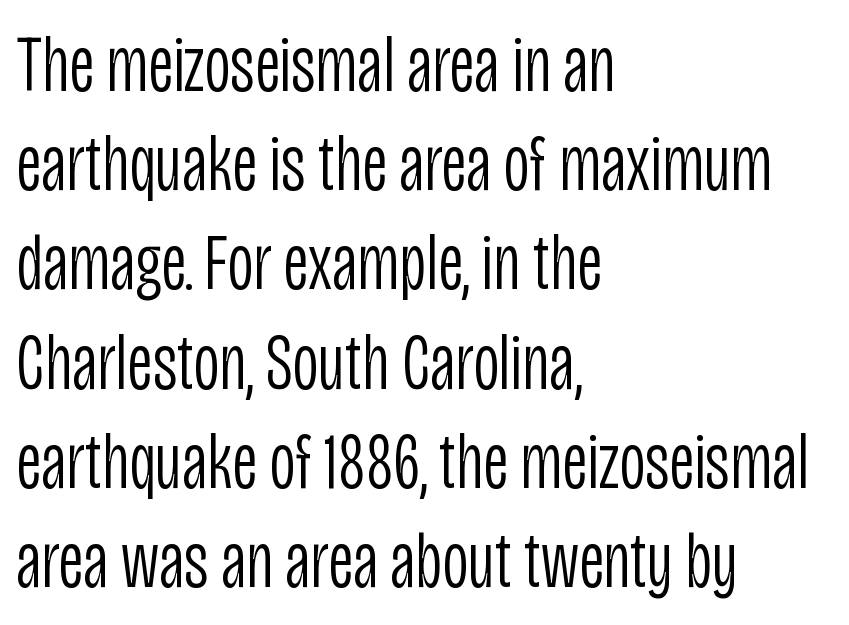
Q: Is the text bold? A: No.
Q: Is the text italic (slanted)? A: No, it is upright.
Q: Is the typeface a serif or a sans-serif typeface? A: Sans-serif.
Q: Is the text underlined? A: No.
Q: How is the paragraph aligned? A: Left-aligned.
Q: Is the spacing between letters normal or unusually wide? A: Normal.
Q: Width (condensed, normal, or wide)? A: Condensed.
Q: Stroke contrast? A: Low.
Q: x-height? A: Large.
Q: Monospaced? A: No.
